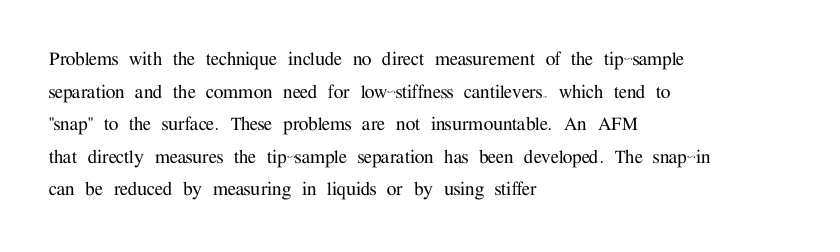
The image shows 22 px text type, upright; set left-aligned, normal line spacing (1.48x), normal letter spacing, not underlined.
